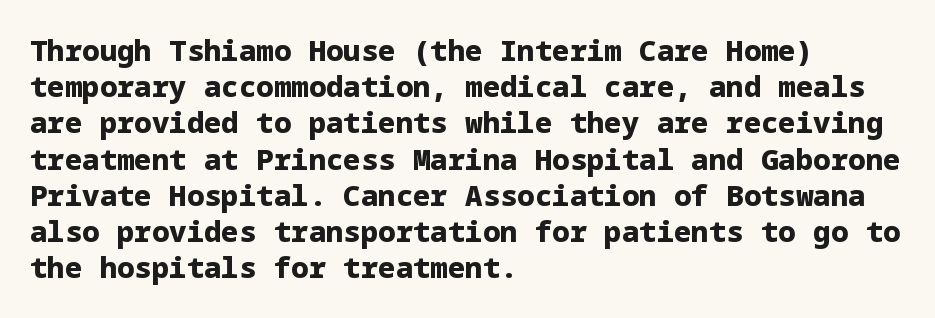
The image shows 29 px heavy sans-serif type, upright; set left-aligned, normal line spacing (1.25x), normal letter spacing, not underlined; low stroke contrast and a medium x-height.
